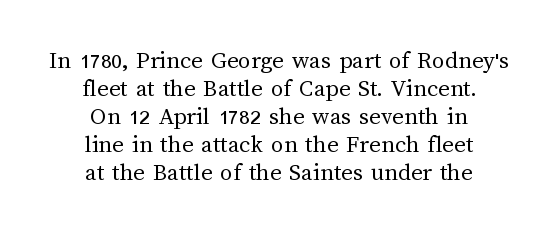
{"italic": "no", "bold": "no", "underline": "no", "align": "center", "line_spacing": "tight", "line_spacing_ratio": 1.12, "letter_spacing": "normal", "letter_spacing_em": 0.0, "glyph_px": 25}
